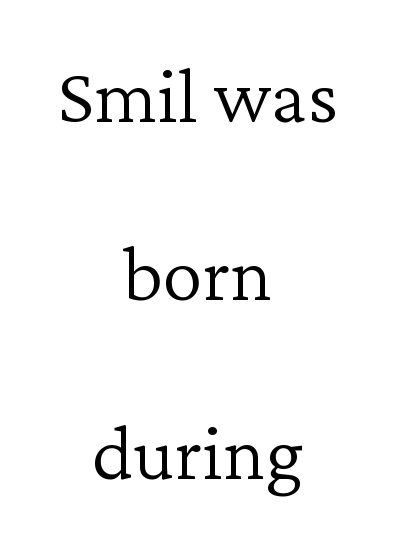
The image shows 80 px light serif type, upright; set centered, loose line spacing (2.23x), normal letter spacing, not underlined; low stroke contrast and a medium x-height.
